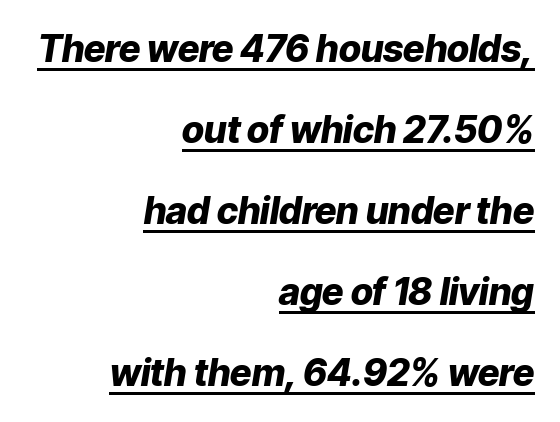
Q: Is the text bold? A: Yes.
Q: Is the text italic (slanted)? A: Yes, it leans right by about 9 degrees.
Q: Is the text underlined? A: Yes.
Q: How is the paragraph aligned? A: Right-aligned.
Q: Is the spacing between letters normal or unusually wide? A: Normal.
Q: Is the spacing between lines tight, normal or loose? A: Loose.
Q: Width (condensed, normal, or wide)? A: Normal.
Q: Stroke contrast? A: Low.
Q: x-height? A: Medium.
Q: Monospaced? A: No.
